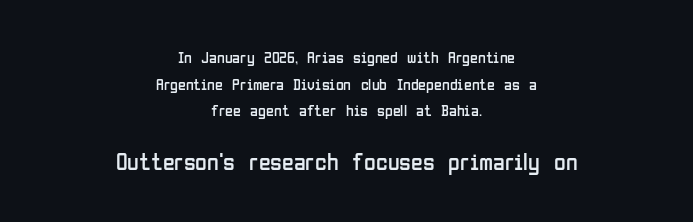
{"italic": "no", "bold": "no", "underline": "no", "align": "center", "line_spacing": "normal", "line_spacing_ratio": 1.66, "letter_spacing": "normal", "letter_spacing_em": 0.0, "larger_block": "second", "size_ratio": 1.5, "glyph_px": 24}
